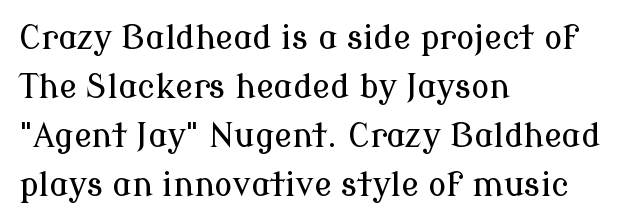
{"serif": "yes", "italic": "no", "width": "normal", "stroke_contrast": "low", "x_height": "medium", "monospaced": "no", "underline": "no", "align": "left", "line_spacing": "normal", "line_spacing_ratio": 1.48, "letter_spacing": "normal", "letter_spacing_em": 0.0, "glyph_px": 33}
